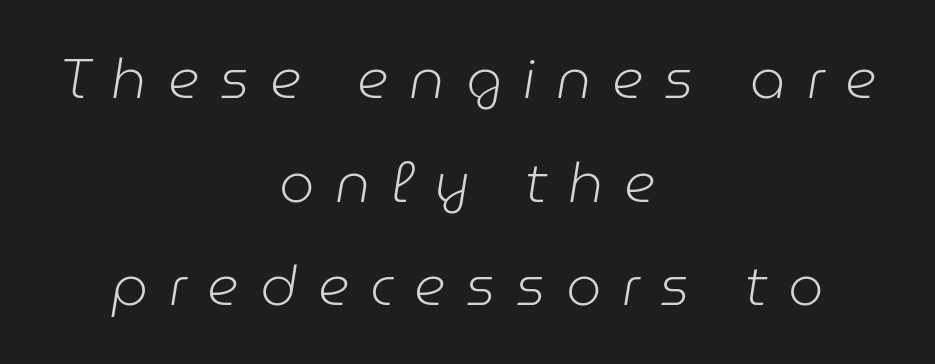
The image shows 56 px light type, italic (leaning right); set centered, line spacing 1.85x, unusually wide letter spacing (+0.37 em), not underlined; low stroke contrast and a medium x-height.
